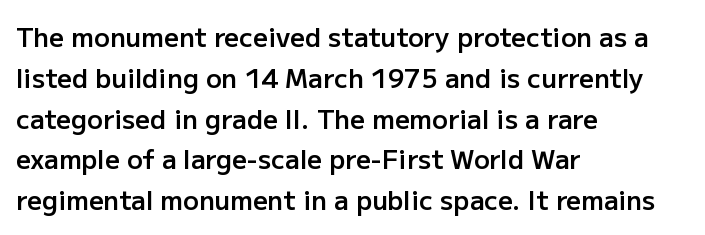
Q: Is the text bold? A: Semi-bold.
Q: Is the text italic (slanted)? A: No, it is upright.
Q: Is the text underlined? A: No.
Q: How is the paragraph aligned? A: Left-aligned.
Q: Is the spacing between letters normal or unusually wide? A: Normal.
Q: Is the spacing between lines tight, normal or loose? A: Normal.
